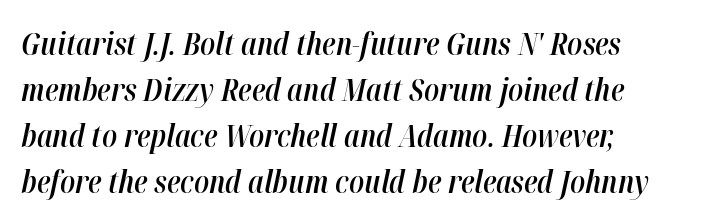
{"italic": "yes", "lean": "right", "slant_degrees": 12, "bold": "semi", "weight": "semibold", "width": "condensed", "stroke_contrast": "high", "x_height": "medium", "monospaced": "no", "underline": "no", "align": "left", "line_spacing": "normal", "line_spacing_ratio": 1.48, "letter_spacing": "normal", "letter_spacing_em": 0.0, "glyph_px": 31}
